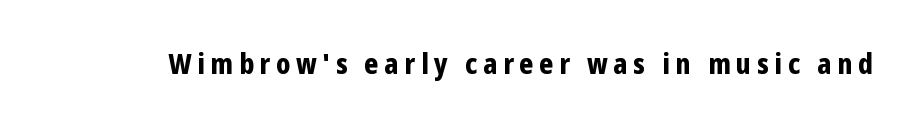
Q: Is the text bold? A: Yes.
Q: Is the text italic (slanted)? A: No, it is upright.
Q: Is the typeface a serif or a sans-serif typeface? A: Sans-serif.
Q: Is the text underlined? A: No.
Q: Is the spacing between letters normal or unusually wide? A: Unusually wide.
Q: Width (condensed, normal, or wide)? A: Condensed.
Q: Stroke contrast? A: Low.
Q: x-height? A: Medium.
Q: Monospaced? A: No.
